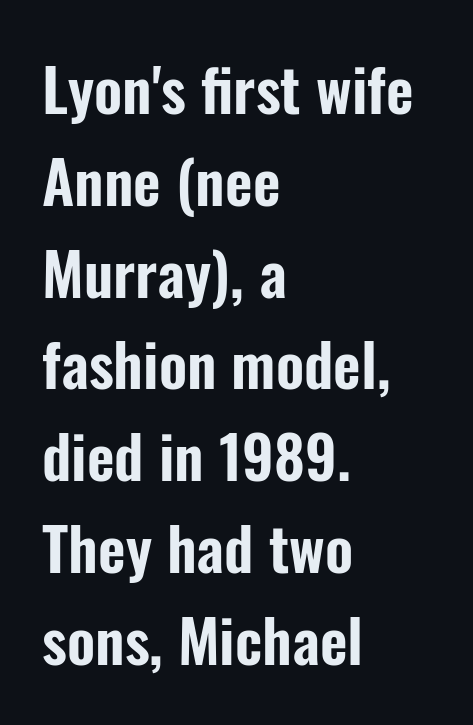
Q: Is the text italic (slanted)? A: No, it is upright.
Q: Is the typeface a serif or a sans-serif typeface? A: Sans-serif.
Q: Is the text underlined? A: No.
Q: How is the paragraph aligned? A: Left-aligned.
Q: Is the spacing between letters normal or unusually wide? A: Normal.
Q: Is the spacing between lines tight, normal or loose? A: Normal.
Q: Width (condensed, normal, or wide)? A: Condensed.
Q: Stroke contrast? A: Low.
Q: x-height? A: Medium.
Q: Monospaced? A: No.
